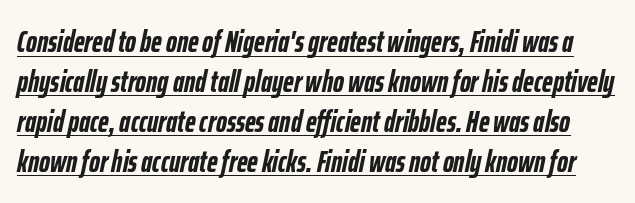
The image shows 30 px semibold, condensed type, italic (leaning right); set normal line spacing (1.33x), normal letter spacing, underlined; low stroke contrast and a medium x-height.
